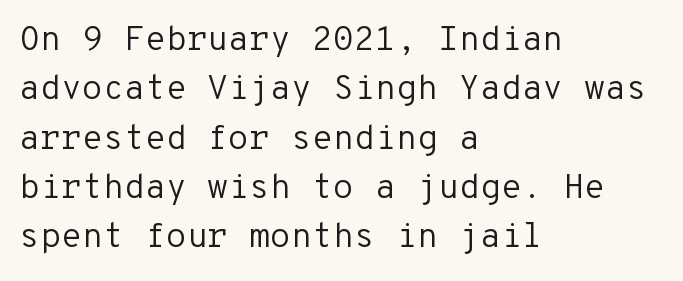
The image shows 34 px regular-weight sans-serif type, upright, monospaced; set left-aligned, normal line spacing (1.45x), normal letter spacing, not underlined; low stroke contrast and a medium x-height.
